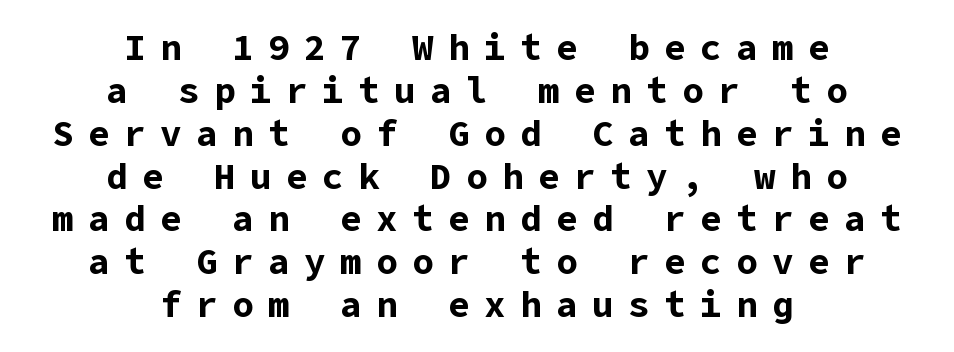
Q: Is the text bold? A: Yes.
Q: Is the text italic (slanted)? A: No, it is upright.
Q: Is the typeface a serif or a sans-serif typeface? A: Sans-serif.
Q: Is the text underlined? A: No.
Q: How is the paragraph aligned? A: Centered.
Q: Is the spacing between letters normal or unusually wide? A: Unusually wide.
Q: Width (condensed, normal, or wide)? A: Normal.
Q: Stroke contrast? A: Low.
Q: x-height? A: Medium.
